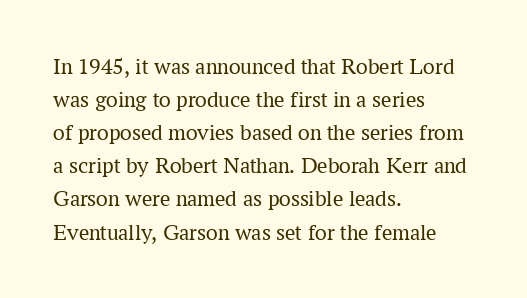
Does extra space separate the letters? No, they use regular spacing. The rendering anchors every line to the left-hand side. The axis of the letterforms is exactly vertical. These lines sit exactly where default settings would place them. Ink coverage per letter is moderate at most. Bare-footed words on every line.
